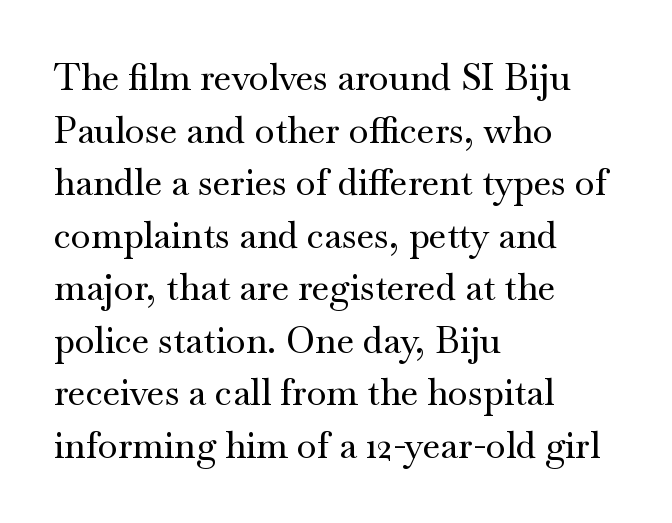
The text block is weighted toward the left margin, trailing off unevenly rightward. Default kerning and tracking; the words read as compact shapes. Check where the strokes stop: tiny serifs finish them off. These lines are rendered in a variable-pitch font. The glyphs are unaccompanied by any horizontal stroke below them.
